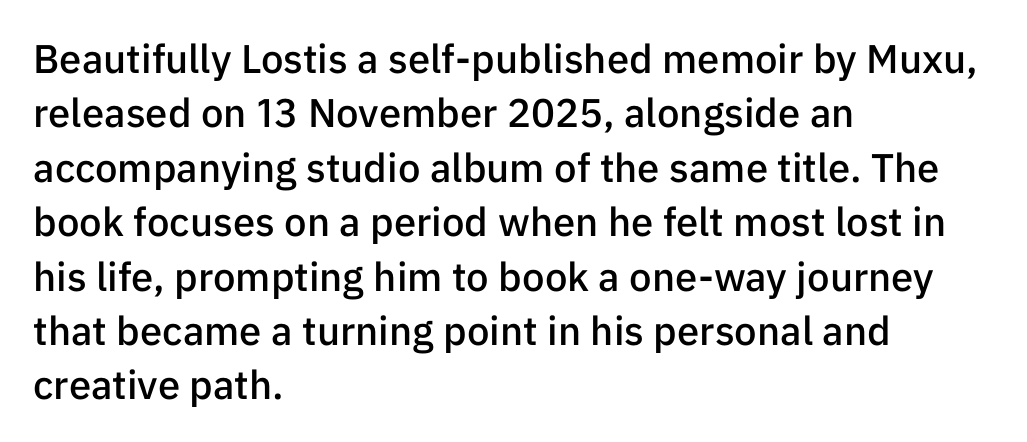
The image shows 40 px semibold sans-serif type, upright; set left-aligned, normal line spacing (1.36x), normal letter spacing, not underlined; low stroke contrast and a medium x-height.
